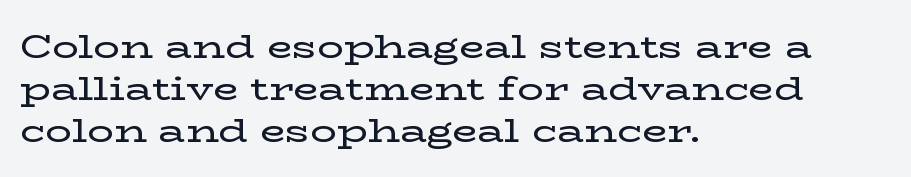
{"serif": "yes", "italic": "no", "width": "wide", "stroke_contrast": "low", "x_height": "medium", "monospaced": "no", "underline": "no", "align": "left", "line_spacing": "normal", "line_spacing_ratio": 1.28, "letter_spacing": "normal", "letter_spacing_em": 0.0, "glyph_px": 33}
